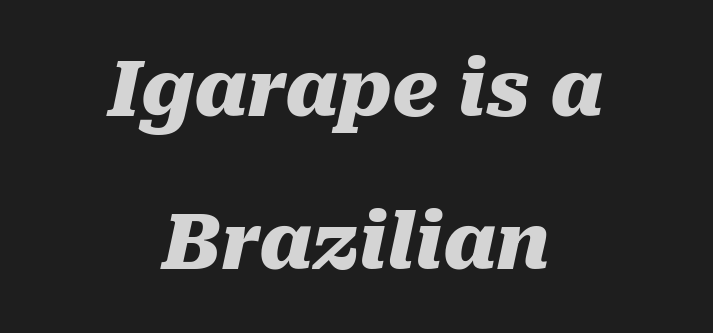
Anything drawn beneath the words? Only blank space. The lines are quadded center. These lines carry a lot of weight — the face is fully bold. Glyph-to-glyph distance matches everyday printed text. The space between consecutive lines is lavish. Style check: oblique.
